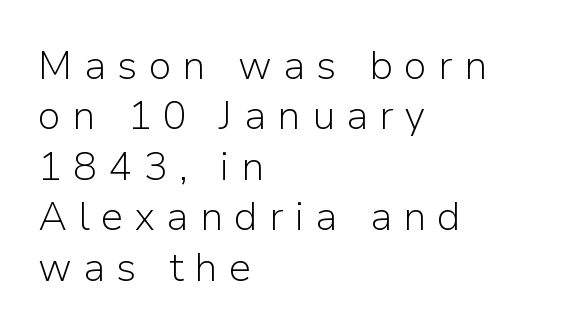
{"serif": "no", "italic": "no", "bold": "no", "weight": "light", "width": "normal", "stroke_contrast": "low", "x_height": "medium", "monospaced": "no", "underline": "no", "align": "left", "line_spacing": "normal", "line_spacing_ratio": 1.26, "letter_spacing": "wide", "letter_spacing_em": 0.28, "glyph_px": 40}
